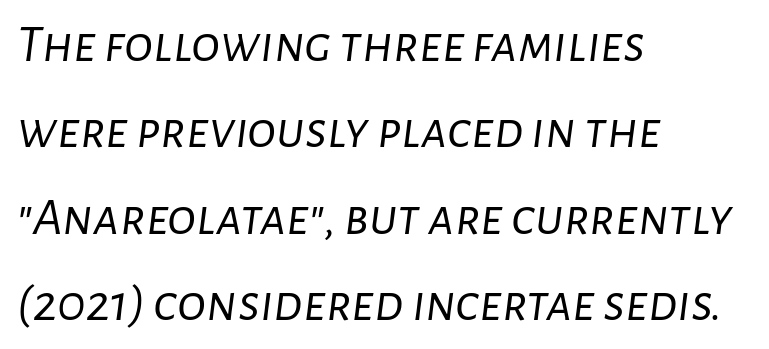
{"italic": "yes", "lean": "right", "slant_degrees": 7, "bold": "no", "weight": "light", "width": "normal", "stroke_contrast": "low", "x_height": "medium", "monospaced": "no", "underline": "no", "align": "left", "line_spacing": "normal", "line_spacing_ratio": 1.6, "letter_spacing": "normal", "letter_spacing_em": 0.0, "glyph_px": 54}
